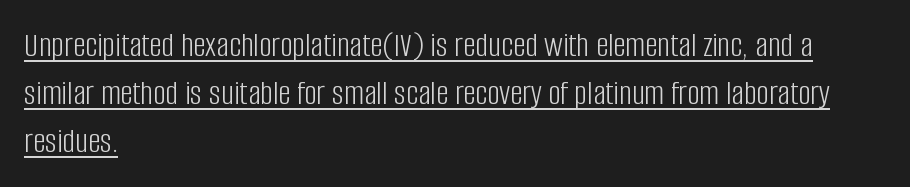
The lettering holds an erect, upright posture throughout. This rendering uses left alignment, leaving the right contour irregular. The strokes carry an ordinary text weight at most. The rows are spaced the way most documents space them. This sample uses a sans-serif face. The type is set solid horizontally, with unmodified tracking.
